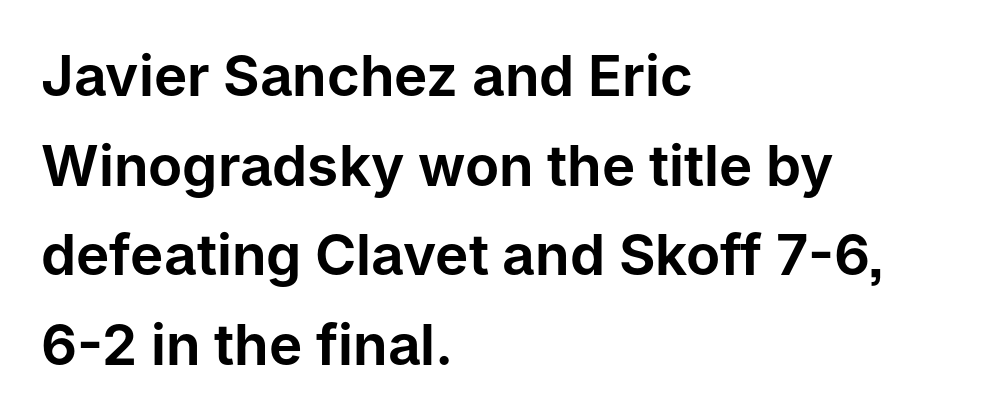
{"serif": "no", "italic": "no", "width": "normal", "stroke_contrast": "low", "x_height": "medium", "monospaced": "no", "underline": "no", "align": "left", "line_spacing": "normal", "line_spacing_ratio": 1.6, "letter_spacing": "normal", "letter_spacing_em": 0.0, "glyph_px": 56}
